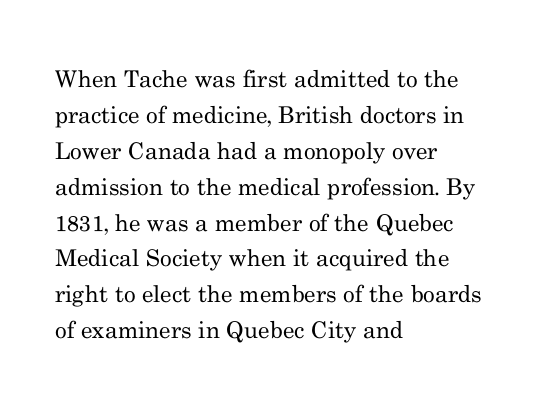
Q: Is the text bold? A: No.
Q: Is the text italic (slanted)? A: No, it is upright.
Q: Is the text underlined? A: No.
Q: How is the paragraph aligned? A: Left-aligned.
Q: Is the spacing between letters normal or unusually wide? A: Normal.
Q: Is the spacing between lines tight, normal or loose? A: Normal.
